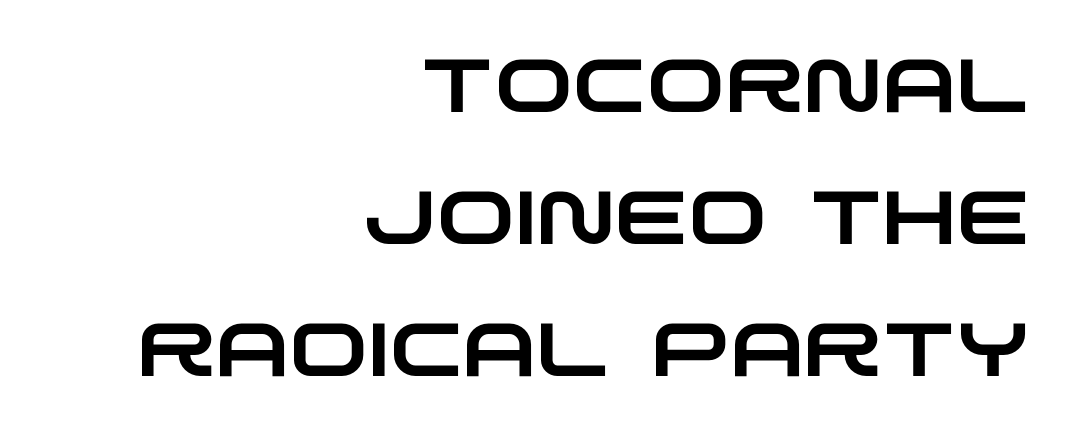
{"serif": "no", "width": "wide", "stroke_contrast": "low", "x_height": "large", "monospaced": "no", "underline": "no", "align": "right", "line_spacing_ratio": 1.76, "letter_spacing": "normal", "letter_spacing_em": 0.0, "glyph_px": 75}
